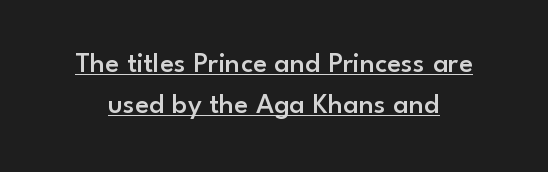
These lines sit exactly where default settings would place them. This rendering leaves character spacing at its baseline value. To sum up the face: it is a sans, with no serifs. Does the weight exceed regular? Yes, but only to semibold. Is there an underline? Yes — a line sits under the letters. Character widths vary here, with narrow letters taking less room than wide ones.
